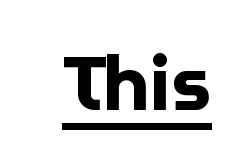
The image shows 76 px bold sans-serif type, upright; set normal letter spacing, underlined; low stroke contrast and a medium x-height.
